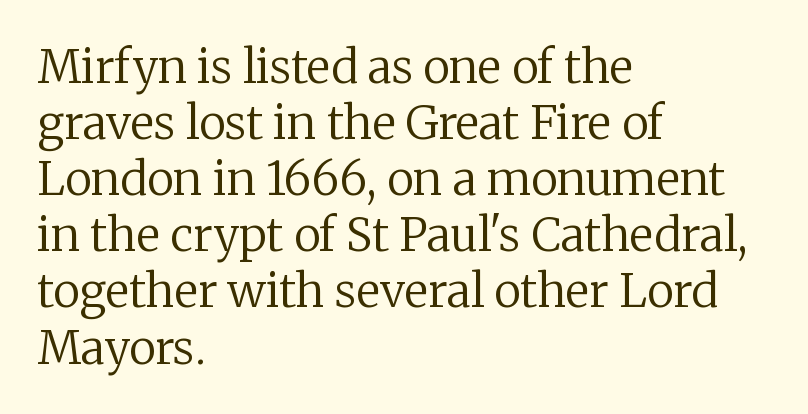
Q: Is the text bold? A: No.
Q: Is the text italic (slanted)? A: No, it is upright.
Q: Is the typeface a serif or a sans-serif typeface? A: Serif.
Q: Is the text underlined? A: No.
Q: How is the paragraph aligned? A: Left-aligned.
Q: Is the spacing between letters normal or unusually wide? A: Normal.
Q: Width (condensed, normal, or wide)? A: Normal.
Q: Stroke contrast? A: Low.
Q: x-height? A: Medium.
Q: Monospaced? A: No.
